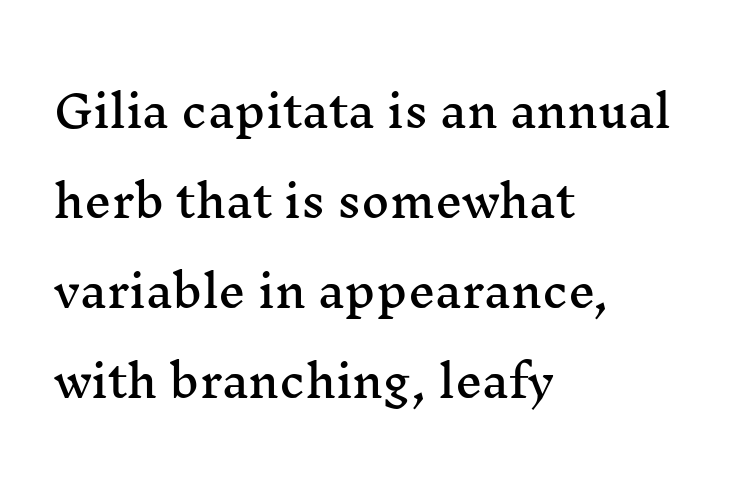
Underline: absent. Tracking here is standard; glyphs follow each other at the usual distance. Upright lettering throughout. A typesetter would label this face a serif. The text block is weighted toward the left margin, trailing off unevenly rightward.
